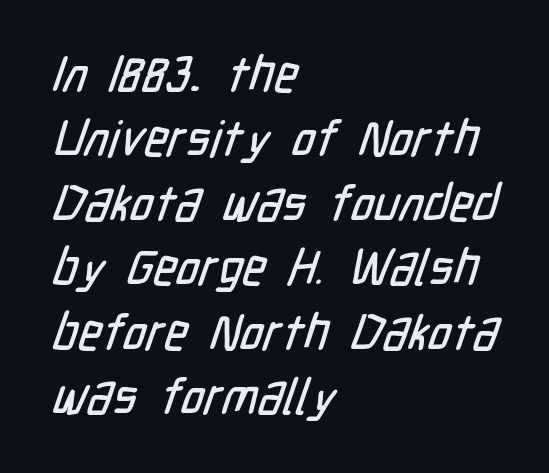
The image shows 50 px condensed sans-serif type; set left-aligned, normal line spacing (1.29x), normal letter spacing, not underlined; low stroke contrast and a medium x-height.
